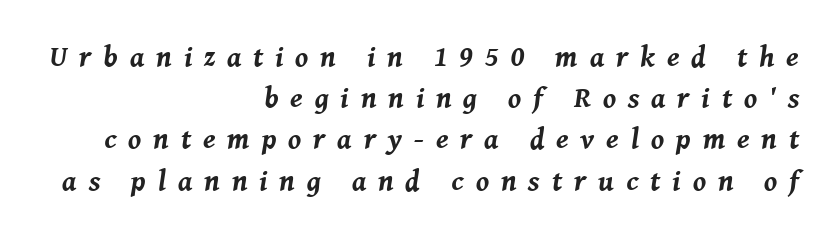
{"italic": "yes", "lean": "right", "slant_degrees": 8, "bold": "yes", "weight": "bold", "width": "normal", "stroke_contrast": "medium", "x_height": "medium", "monospaced": "no", "underline": "no", "align": "right", "line_spacing": "normal", "line_spacing_ratio": 1.42, "letter_spacing": "wide", "letter_spacing_em": 0.41, "glyph_px": 29}
